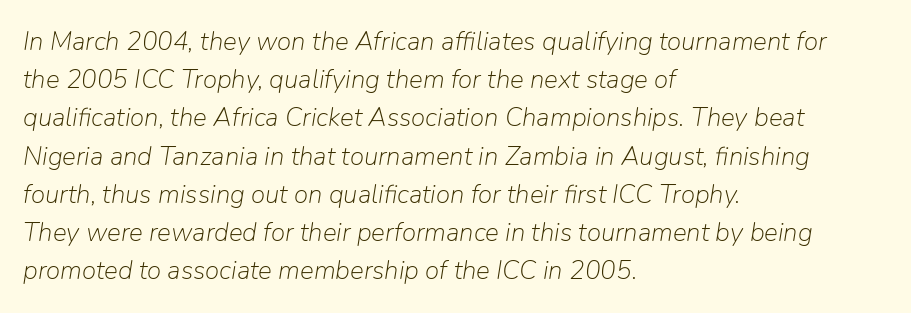
Q: Is the text bold? A: No.
Q: Is the text italic (slanted)? A: Yes, it leans right by about 9 degrees.
Q: Is the text underlined? A: No.
Q: How is the paragraph aligned? A: Left-aligned.
Q: Is the spacing between letters normal or unusually wide? A: Normal.
Q: Is the spacing between lines tight, normal or loose? A: Normal.
